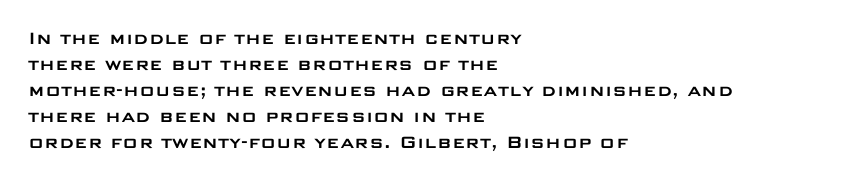
Q: Is the text italic (slanted)? A: No, it is upright.
Q: Is the text underlined? A: No.
Q: How is the paragraph aligned? A: Left-aligned.
Q: Is the spacing between letters normal or unusually wide? A: Normal.
